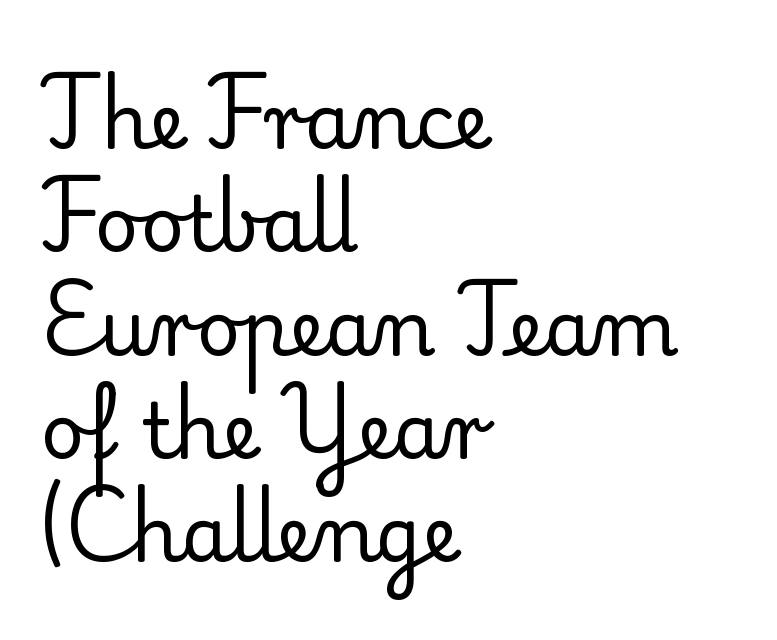
{"serif": "yes", "italic": "no", "bold": "no", "weight": "regular", "width": "normal", "stroke_contrast": "low", "x_height": "small", "monospaced": "no", "underline": "no", "align": "left", "line_spacing": "normal", "line_spacing_ratio": 1.36, "letter_spacing": "normal", "letter_spacing_em": 0.0, "glyph_px": 76}
